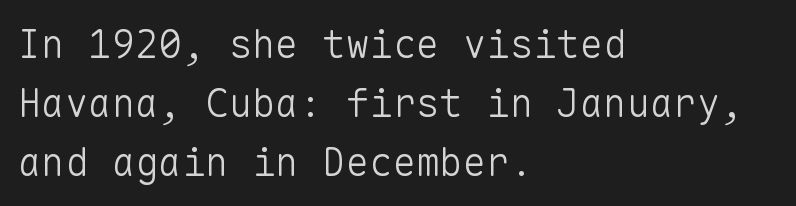
Q: Is the text bold? A: No.
Q: Is the text italic (slanted)? A: No, it is upright.
Q: Is the typeface a serif or a sans-serif typeface? A: Sans-serif.
Q: Is the text underlined? A: No.
Q: How is the paragraph aligned? A: Left-aligned.
Q: Is the spacing between letters normal or unusually wide? A: Normal.
Q: Is the spacing between lines tight, normal or loose? A: Normal.
Q: Width (condensed, normal, or wide)? A: Normal.
Q: Stroke contrast? A: Low.
Q: x-height? A: Medium.
Q: Monospaced? A: Yes.
